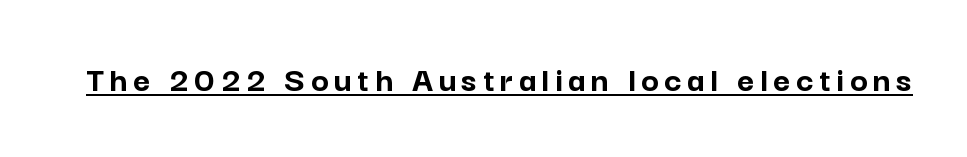
The image shows 37 px semibold sans-serif type, upright; set underlined; low stroke contrast and a medium x-height.
